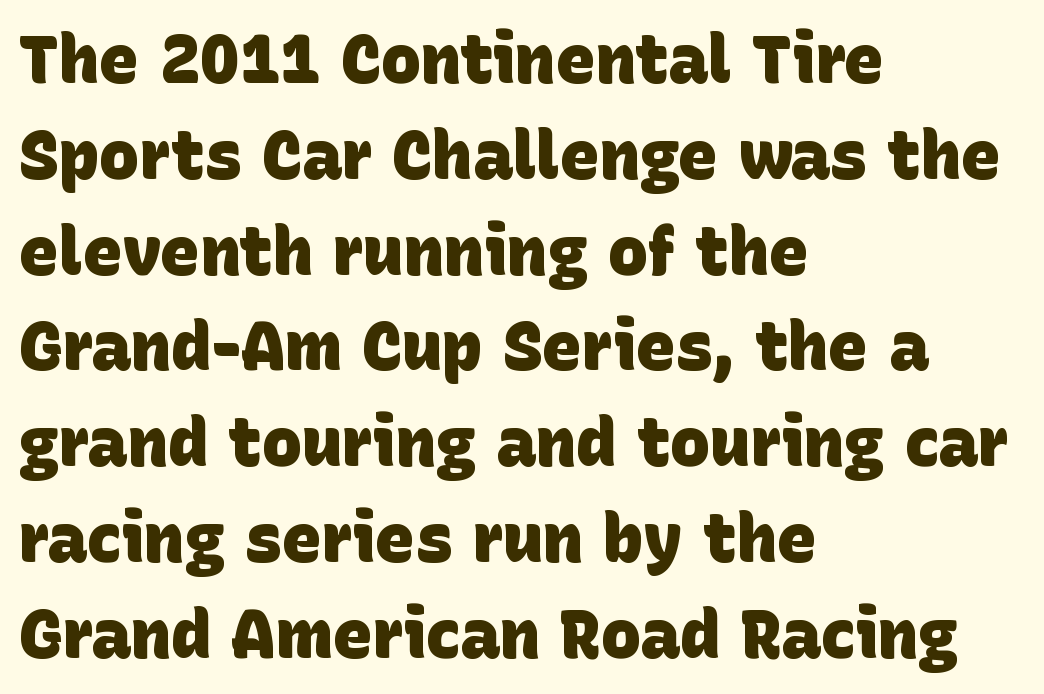
Q: Is the text bold? A: Yes.
Q: Is the typeface a serif or a sans-serif typeface? A: Sans-serif.
Q: Is the text underlined? A: No.
Q: How is the paragraph aligned? A: Left-aligned.
Q: Is the spacing between letters normal or unusually wide? A: Normal.
Q: Is the spacing between lines tight, normal or loose? A: Normal.
Q: Width (condensed, normal, or wide)? A: Normal.
Q: Stroke contrast? A: Low.
Q: x-height? A: Large.
Q: Monospaced? A: No.
